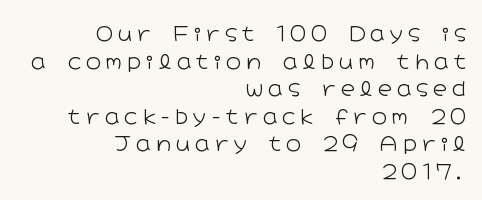
The image shows 20 px text type, upright; set right-aligned, normal line spacing (1.38x), unusually wide letter spacing (+0.25 em), not underlined.
